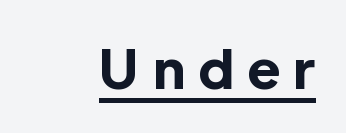
Do the characters align in a grid? No, the font is proportional. Compared with undecorated copy, this sample adds a rule below the words. In terms of weight, the rendering is a true, heavy bold. Someone cranked the tracking dial way up on this one.
